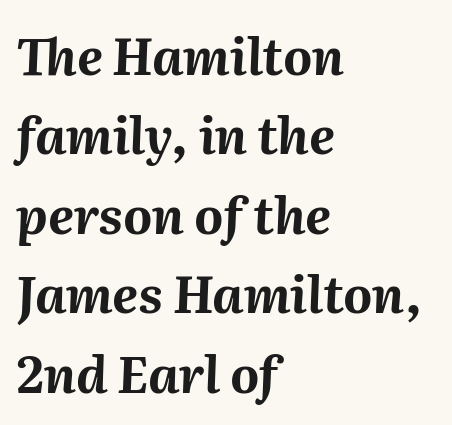
Q: Is the text bold? A: Yes.
Q: Is the text italic (slanted)? A: Yes, it leans right by about 2 degrees.
Q: Is the text underlined? A: No.
Q: How is the paragraph aligned? A: Left-aligned.
Q: Is the spacing between letters normal or unusually wide? A: Normal.
Q: Is the spacing between lines tight, normal or loose? A: Normal.
Q: Width (condensed, normal, or wide)? A: Normal.
Q: Stroke contrast? A: Medium.
Q: x-height? A: Medium.
Q: Monospaced? A: No.
